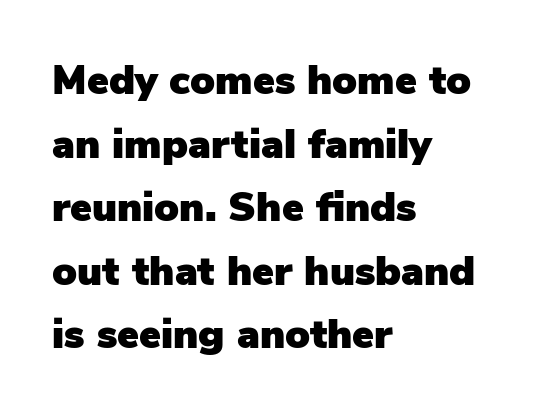
Q: Is the text italic (slanted)? A: No, it is upright.
Q: Is the typeface a serif or a sans-serif typeface? A: Sans-serif.
Q: Is the text underlined? A: No.
Q: How is the paragraph aligned? A: Left-aligned.
Q: Is the spacing between letters normal or unusually wide? A: Normal.
Q: Is the spacing between lines tight, normal or loose? A: Normal.
Q: Width (condensed, normal, or wide)? A: Normal.
Q: Stroke contrast? A: Low.
Q: x-height? A: Medium.
Q: Monospaced? A: No.
